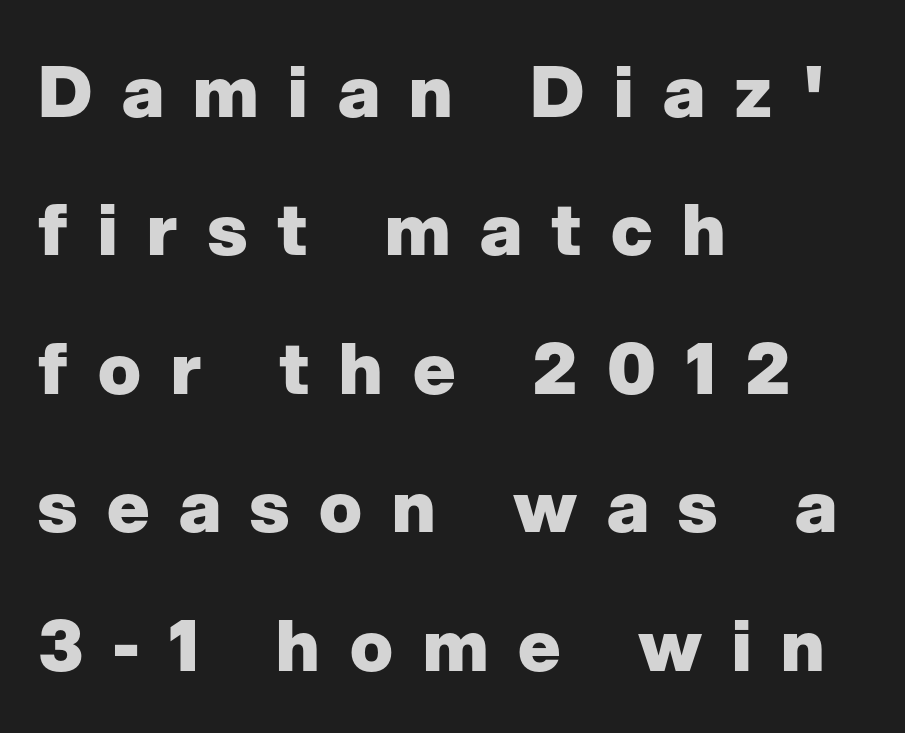
Q: Is the text bold? A: Yes.
Q: Is the text italic (slanted)? A: No, it is upright.
Q: Is the typeface a serif or a sans-serif typeface? A: Sans-serif.
Q: Is the text underlined? A: No.
Q: How is the paragraph aligned? A: Left-aligned.
Q: Is the spacing between letters normal or unusually wide? A: Unusually wide.
Q: Is the spacing between lines tight, normal or loose? A: Loose.
Q: Width (condensed, normal, or wide)? A: Normal.
Q: Stroke contrast? A: Low.
Q: x-height? A: Medium.
Q: Monospaced? A: No.
